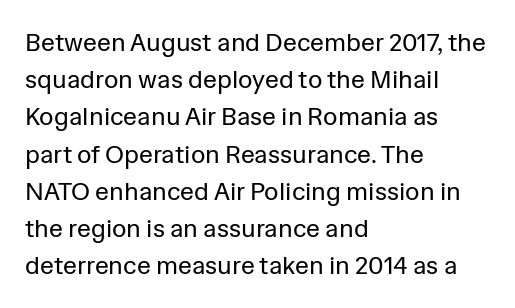
Each new line begins a customary step beneath the previous one. In CSS terms this would be text-align: left. Every character sits straight up, as roman type does. Inter-character spacing is left at the font's built-in metrics.
